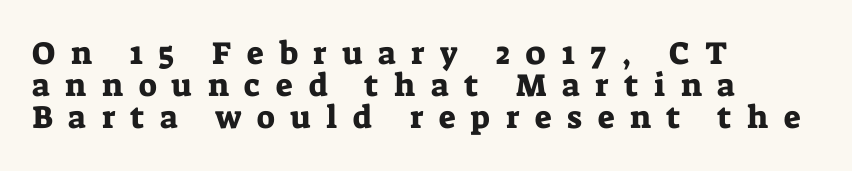
{"serif": "yes", "italic": "no", "width": "normal", "stroke_contrast": "low", "x_height": "medium", "monospaced": "no", "underline": "no", "align": "left", "line_spacing": "tight", "line_spacing_ratio": 1.0, "letter_spacing": "wide", "letter_spacing_em": 0.49, "glyph_px": 32}
